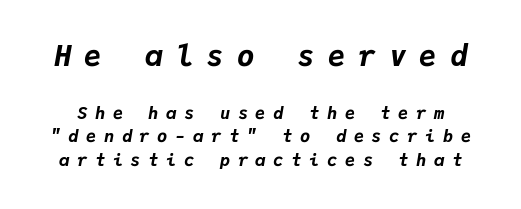
Q: Is the text bold? A: Yes.
Q: Is the text italic (slanted)? A: Yes, it leans right by about 9 degrees.
Q: Is the text underlined? A: No.
Q: Is the spacing between letters normal or unusually wide? A: Unusually wide.
Q: Is the spacing between lines tight, normal or loose? A: Normal.
Q: Which block of text is set in a larger size, the first (top) or the second (bottom)? A: The first (top) one.
Q: Width (condensed, normal, or wide)? A: Normal.
Q: Stroke contrast? A: Low.
Q: x-height? A: Medium.
Q: Monospaced? A: Yes.
